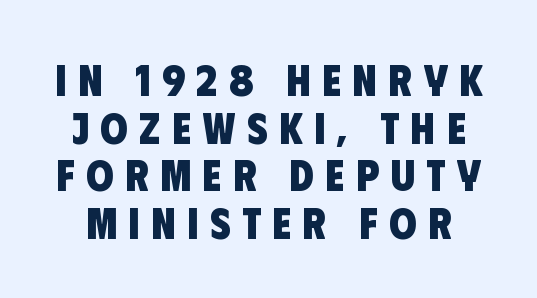
{"serif": "no", "bold": "yes", "weight": "heavy", "width": "condensed", "stroke_contrast": "low", "x_height": "large", "monospaced": "no", "underline": "no", "line_spacing": "tight", "line_spacing_ratio": 1.08, "letter_spacing": "wide", "letter_spacing_em": 0.26, "glyph_px": 44}
